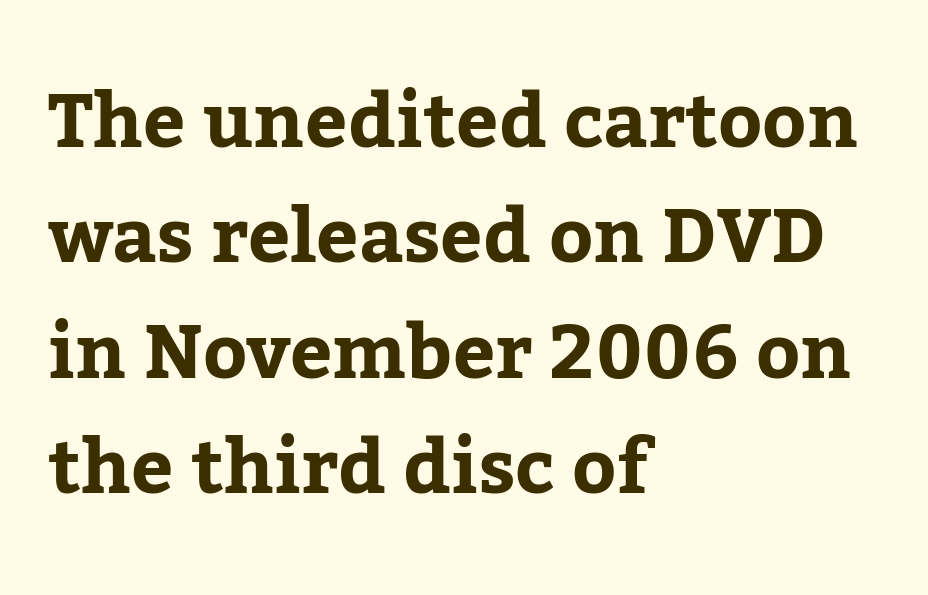
{"serif": "yes", "italic": "no", "width": "normal", "stroke_contrast": "low", "x_height": "medium", "monospaced": "no", "underline": "no", "align": "left", "line_spacing": "normal", "line_spacing_ratio": 1.54, "letter_spacing": "normal", "letter_spacing_em": 0.0, "glyph_px": 75}
